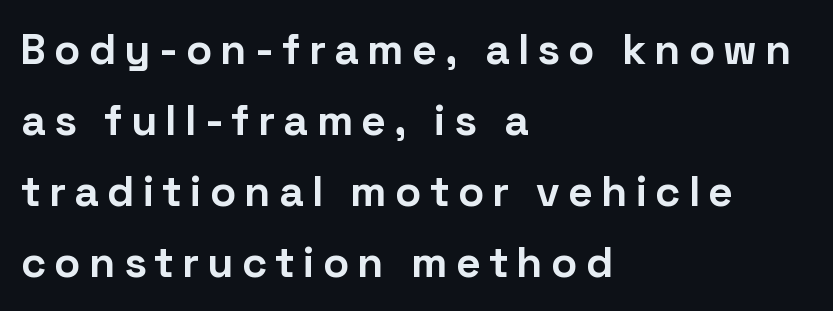
{"serif": "no", "italic": "no", "bold": "yes", "weight": "bold", "width": "normal", "stroke_contrast": "low", "x_height": "medium", "monospaced": "no", "underline": "no", "align": "left", "line_spacing": "normal", "line_spacing_ratio": 1.65, "glyph_px": 43}
